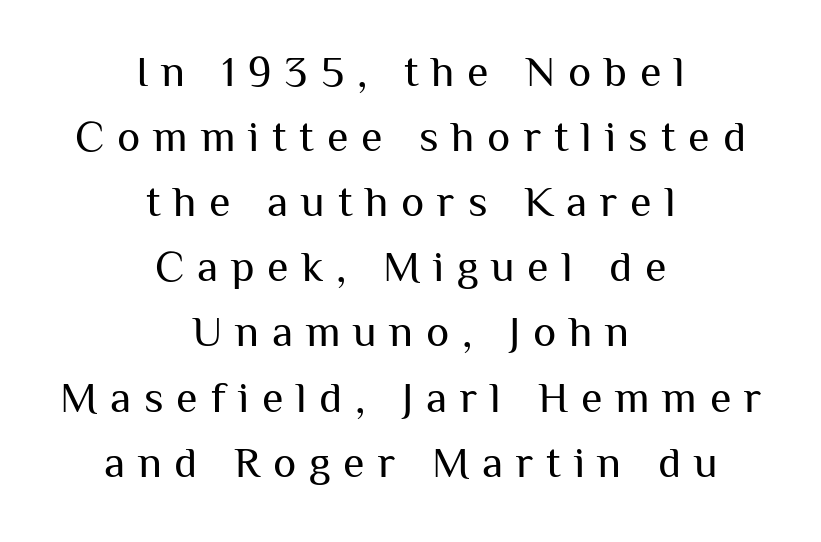
{"serif": "no", "italic": "no", "bold": "no", "weight": "regular", "width": "normal", "stroke_contrast": "medium", "x_height": "medium", "monospaced": "no", "underline": "no", "align": "center", "line_spacing": "normal", "line_spacing_ratio": 1.48, "letter_spacing": "wide", "letter_spacing_em": 0.29, "glyph_px": 44}
